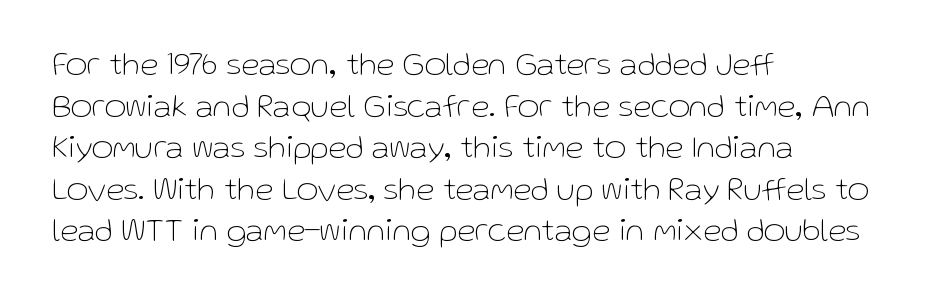
These lines are composed in type without serifs. These lines are rendered in a variable-pitch font. Weight class: somewhere from thin through regular. What stands out about the letter spacing? Nothing — it is the standard amount. The designer left line spacing at the default. The letters stand straight up with perfectly vertical stems.
